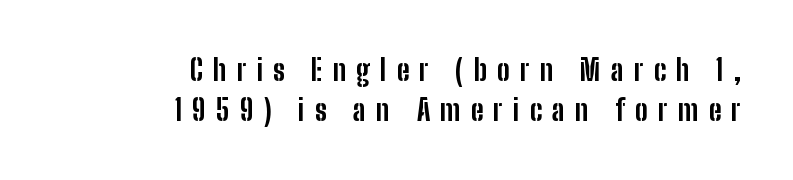
Q: Is the text bold? A: Yes.
Q: Is the text italic (slanted)? A: No, it is upright.
Q: Is the typeface a serif or a sans-serif typeface? A: Sans-serif.
Q: Is the text underlined? A: No.
Q: How is the paragraph aligned? A: Right-aligned.
Q: Is the spacing between letters normal or unusually wide? A: Unusually wide.
Q: Is the spacing between lines tight, normal or loose? A: Normal.
Q: Width (condensed, normal, or wide)? A: Condensed.
Q: Stroke contrast? A: Low.
Q: x-height? A: Medium.
Q: Monospaced? A: No.
